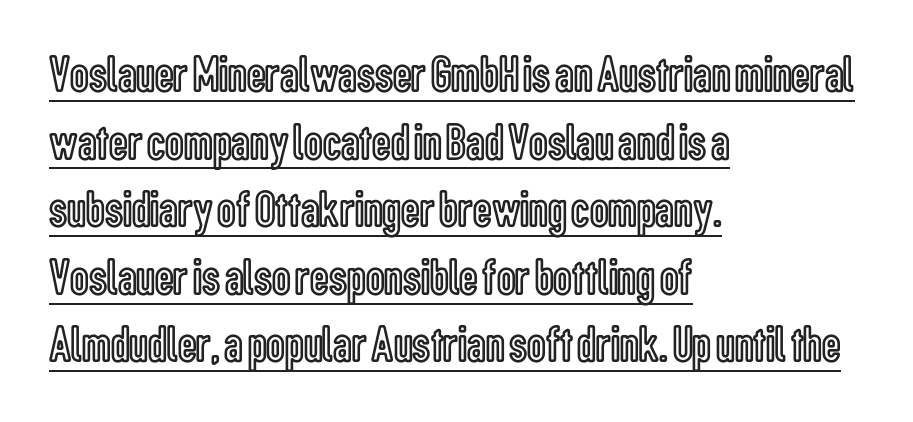
{"italic": "no", "width": "condensed", "x_height": "medium", "monospaced": "no", "underline": "yes", "align": "left", "line_spacing": "normal", "line_spacing_ratio": 1.3, "letter_spacing": "normal", "letter_spacing_em": 0.0, "glyph_px": 52}
